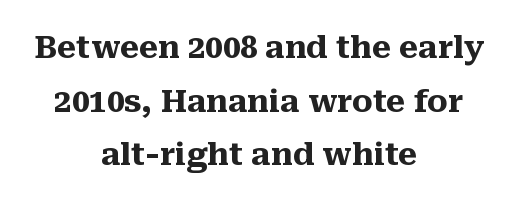
The image shows 31 px heavy serif type, upright; set centered, line spacing 1.73x, normal letter spacing, not underlined; medium stroke contrast and a medium x-height.
